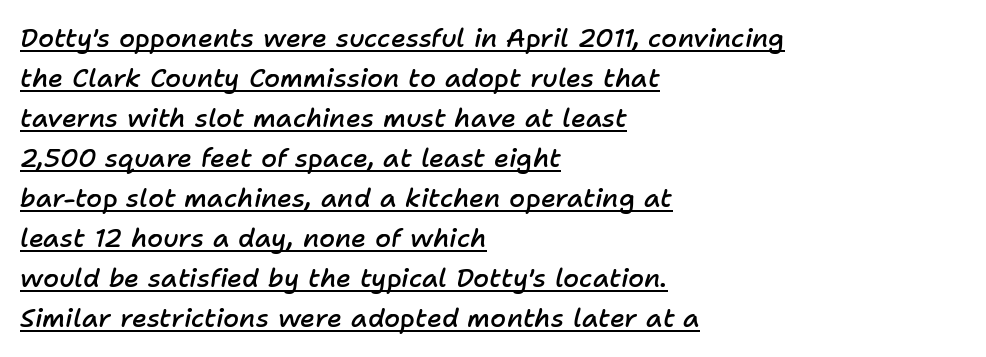
Leading: standard. Emphasis-style slanted type is in use. Weight check: semibold — heavier than regular, not quite bold. The passage is arranged the way most books set body copy — flush left. The sample's only ornament is a line tracing under the words. The passage shown has conventional tracking throughout.
